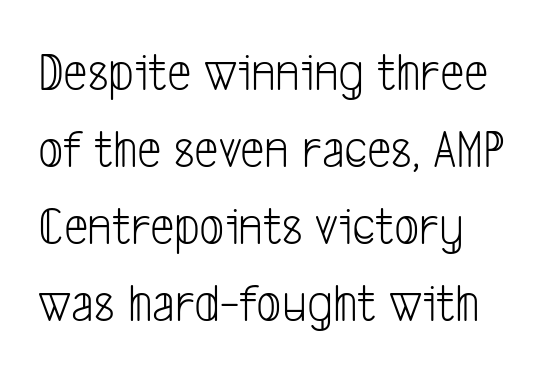
Q: Is the text bold? A: No.
Q: Is the typeface a serif or a sans-serif typeface? A: Sans-serif.
Q: Is the text underlined? A: No.
Q: Is the spacing between letters normal or unusually wide? A: Normal.
Q: Is the spacing between lines tight, normal or loose? A: Normal.
Q: Width (condensed, normal, or wide)? A: Condensed.
Q: Stroke contrast? A: Low.
Q: x-height? A: Medium.
Q: Monospaced? A: No.
